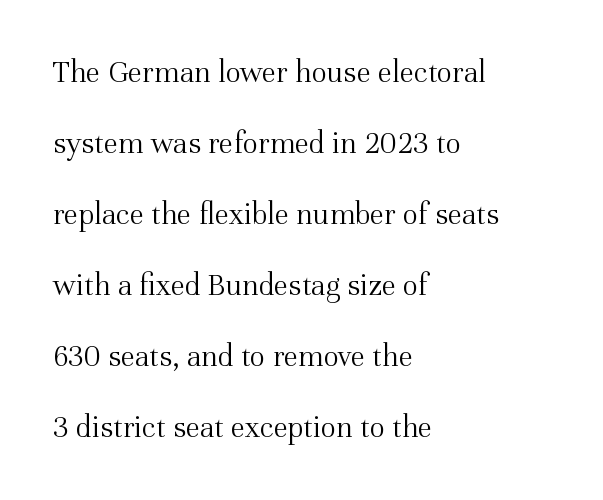
The letters advance in unequal steps, a hallmark of proportional type. The typeface chosen for these lines features serifs. Line beginnings align vertically; line endings do not. This sample uses an upright cut, with every glyph sitting square on the baseline.
